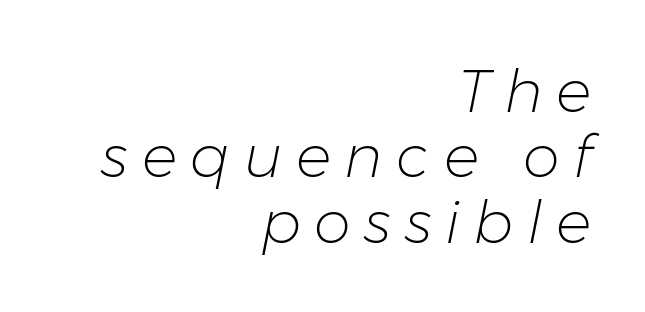
Q: Is the text bold? A: No.
Q: Is the text italic (slanted)? A: Yes, it leans right by about 11 degrees.
Q: Is the text underlined? A: No.
Q: How is the paragraph aligned? A: Right-aligned.
Q: Is the spacing between letters normal or unusually wide? A: Unusually wide.
Q: Is the spacing between lines tight, normal or loose? A: Tight.
Q: Width (condensed, normal, or wide)? A: Normal.
Q: Stroke contrast? A: Low.
Q: x-height? A: Medium.
Q: Monospaced? A: No.
